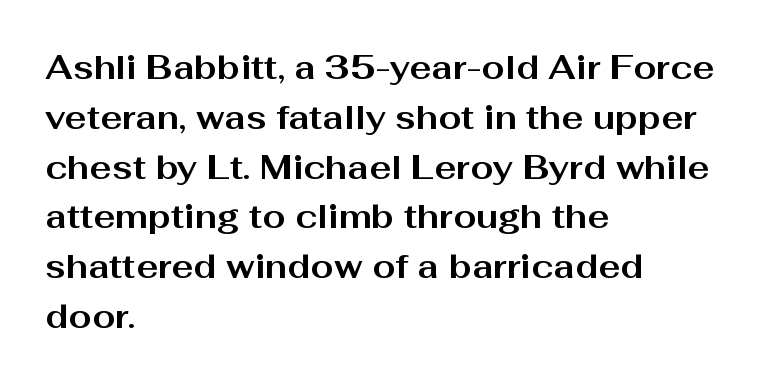
Leading matches the norm, producing a regular column. The passage shown is typed in a proportional face where columns would drift. Designer's note — italics off, roman on. These lines stack with their left ends in a neat column.
